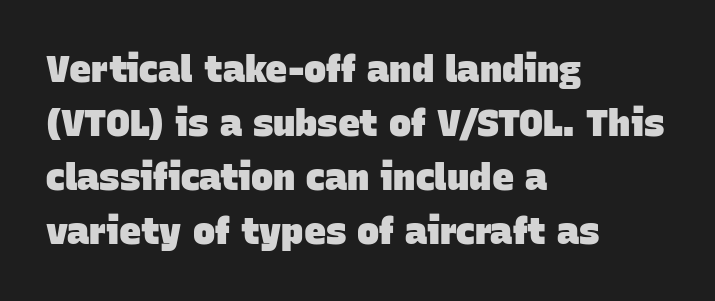
Each letter keeps its own natural width here, so spacing adapts to shape. Descenders are the only things crossing below the line. Inter-character spacing is left at the font's built-in metrics. The rendering shows plain stroke endings on the letterforms — a sans-serif design. A dark, heavy texture on the line: the type is bold.
